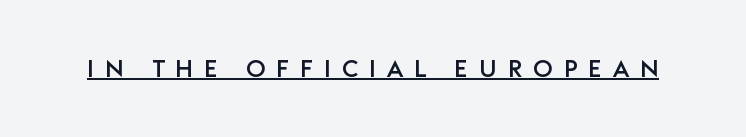
Glyph-to-glyph distance is far greater than everyday printed text. Is there an underline? Yes — a line sits under the letters. Notice how the stems are strictly vertical — no italics here.
